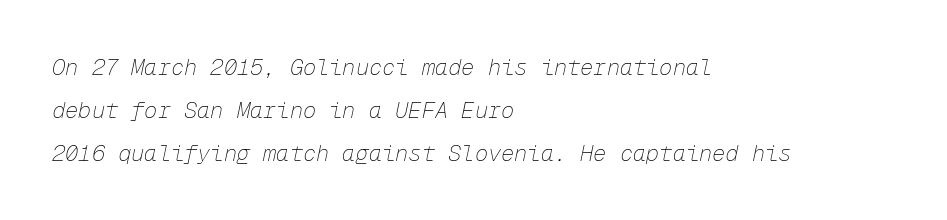
Q: Is the text bold? A: No.
Q: Is the text italic (slanted)? A: Yes, it leans right by about 12 degrees.
Q: Is the text underlined? A: No.
Q: How is the paragraph aligned? A: Left-aligned.
Q: Is the spacing between letters normal or unusually wide? A: Normal.
Q: Is the spacing between lines tight, normal or loose? A: Loose.
